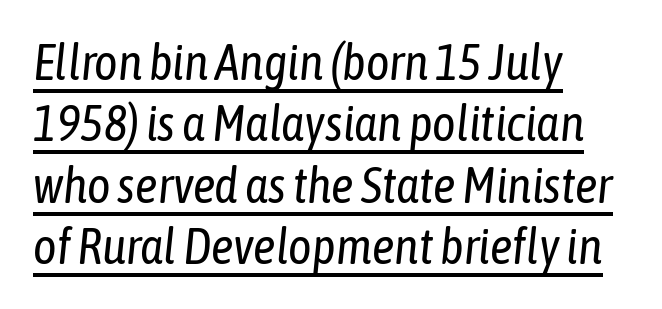
Italic: yes, the glyphs are oblique. Teacher's note: observe the even left margin — that is flush-left alignment. The passage shown is underscored from start to finish. Is the letter spacing exaggerated? No — it looks like the ordinary default. Here the designer chose a conventional face with non-uniform glyph widths. Is the type heavy? It reads as light-to-regular instead.
